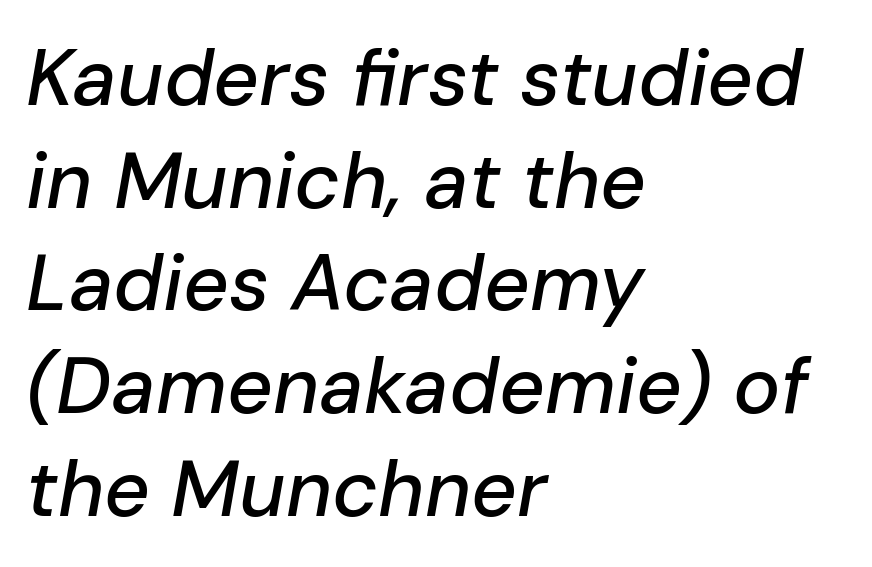
Q: Is the text italic (slanted)? A: Yes, it leans right by about 10 degrees.
Q: Is the text underlined? A: No.
Q: How is the paragraph aligned? A: Left-aligned.
Q: Is the spacing between letters normal or unusually wide? A: Normal.
Q: Is the spacing between lines tight, normal or loose? A: Normal.
Q: Width (condensed, normal, or wide)? A: Normal.
Q: Stroke contrast? A: Low.
Q: x-height? A: Medium.
Q: Monospaced? A: No.
